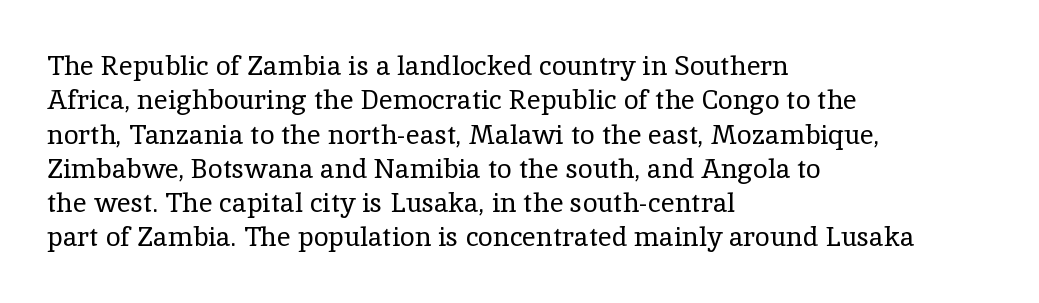
Q: Is the text bold? A: No.
Q: Is the text italic (slanted)? A: No, it is upright.
Q: Is the text underlined? A: No.
Q: How is the paragraph aligned? A: Left-aligned.
Q: Is the spacing between letters normal or unusually wide? A: Normal.
Q: Is the spacing between lines tight, normal or loose? A: Normal.
